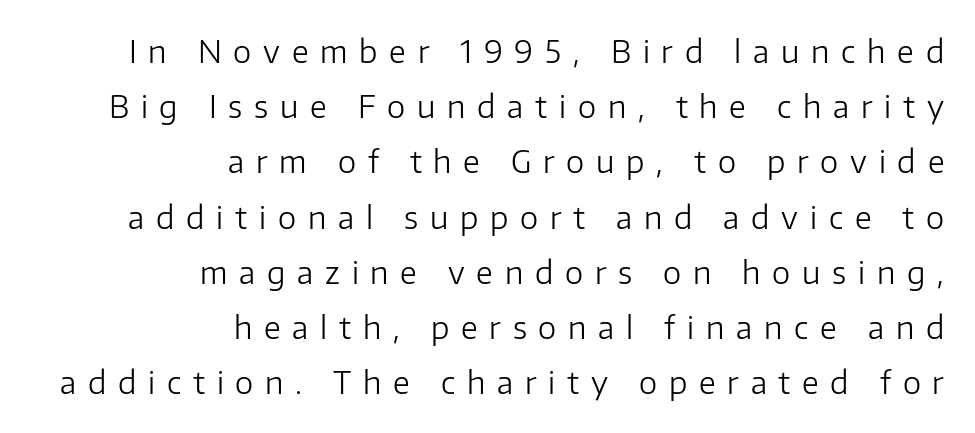
Q: Is the text bold? A: No.
Q: Is the text italic (slanted)? A: No, it is upright.
Q: Is the typeface a serif or a sans-serif typeface? A: Sans-serif.
Q: Is the text underlined? A: No.
Q: How is the paragraph aligned? A: Right-aligned.
Q: Is the spacing between letters normal or unusually wide? A: Unusually wide.
Q: Width (condensed, normal, or wide)? A: Normal.
Q: Stroke contrast? A: Low.
Q: x-height? A: Medium.
Q: Monospaced? A: No.
